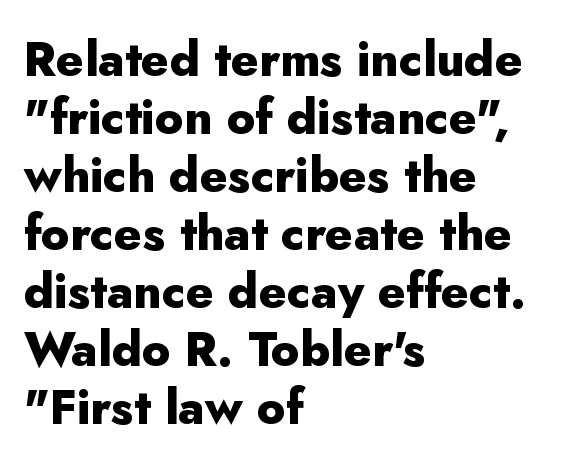
The image shows 48 px heavy sans-serif type, upright; set left-aligned, line spacing 1.21x, normal letter spacing, not underlined; low stroke contrast and a small x-height.
